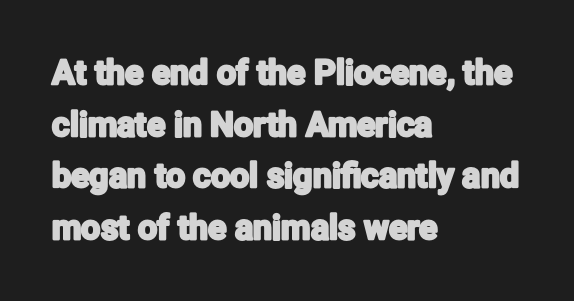
The image shows 34 px condensed sans-serif type, upright; set left-aligned, normal line spacing (1.52x), normal letter spacing, not underlined; low stroke contrast and a medium x-height.
